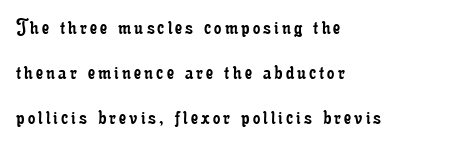
Plain, unruled lines of type. A roman cut, with each character standing at attention. This sample trades compactness for vertical openness between lines. The setting favours the left margin, as ordinary paragraphs usually do. Unbolded letterforms with no extra heft.
